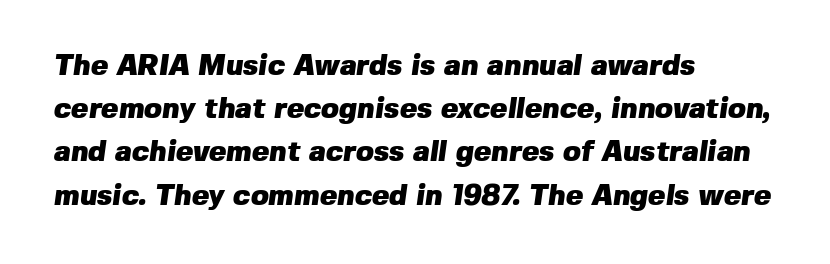
Q: Is the text bold? A: Yes.
Q: Is the typeface a serif or a sans-serif typeface? A: Sans-serif.
Q: Is the text underlined? A: No.
Q: How is the paragraph aligned? A: Left-aligned.
Q: Is the spacing between letters normal or unusually wide? A: Normal.
Q: Is the spacing between lines tight, normal or loose? A: Normal.
Q: Width (condensed, normal, or wide)? A: Normal.
Q: Stroke contrast? A: Low.
Q: x-height? A: Medium.
Q: Monospaced? A: No.
